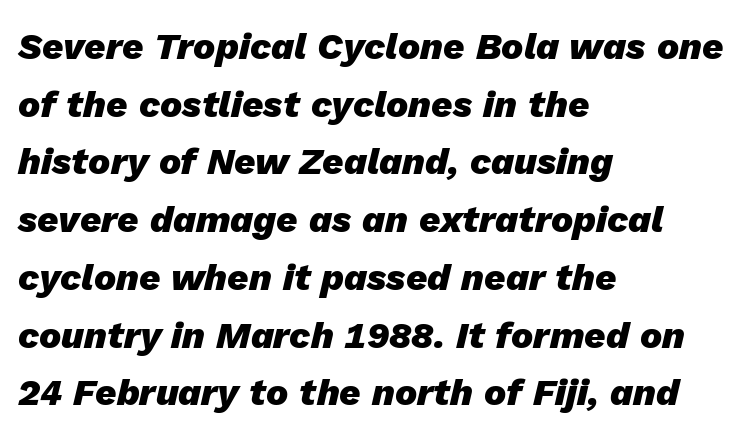
The image shows 37 px heavy type, italic (leaning right); set left-aligned, normal line spacing (1.56x), normal letter spacing, not underlined; low stroke contrast and a medium x-height.
